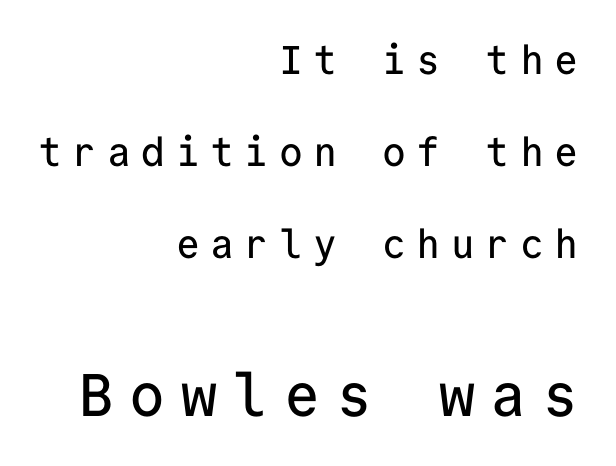
{"serif": "no", "italic": "no", "width": "normal", "stroke_contrast": "low", "x_height": "medium", "monospaced": "yes", "underline": "no", "align": "right", "line_spacing": "loose", "line_spacing_ratio": 2.3, "letter_spacing": "wide", "letter_spacing_em": 0.26, "larger_block": "second", "size_ratio": 1.5, "glyph_px": 60}
